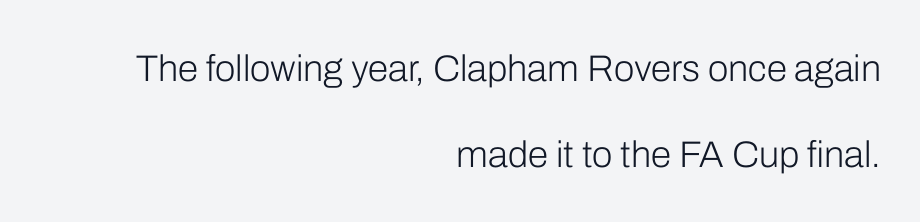
Q: Is the text bold? A: No.
Q: Is the text italic (slanted)? A: No, it is upright.
Q: Is the typeface a serif or a sans-serif typeface? A: Sans-serif.
Q: Is the text underlined? A: No.
Q: How is the paragraph aligned? A: Right-aligned.
Q: Is the spacing between letters normal or unusually wide? A: Normal.
Q: Is the spacing between lines tight, normal or loose? A: Loose.
Q: Width (condensed, normal, or wide)? A: Normal.
Q: Stroke contrast? A: Low.
Q: x-height? A: Medium.
Q: Monospaced? A: No.
